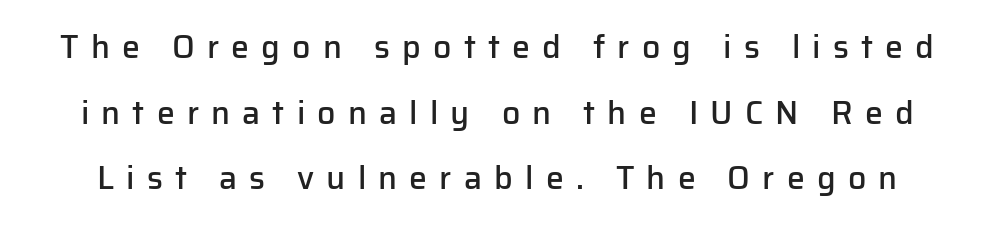
Is the type bold? Partly — it's a semibold, heavier than regular but not fully bold. Proportional: the letters do not fall into vertical columns. The type family on display is of the sans-serif kind. Rendered with straight, roman letterforms.
